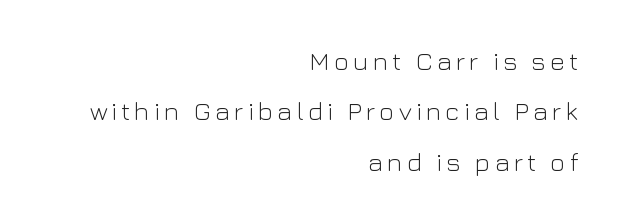
{"italic": "no", "bold": "no", "underline": "no", "align": "right", "line_spacing": "loose", "line_spacing_ratio": 1.94, "glyph_px": 26}
